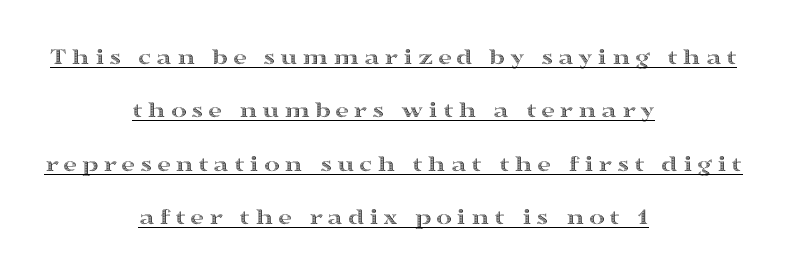
{"italic": "no", "underline": "yes", "align": "center", "line_spacing": "loose", "line_spacing_ratio": 2.22, "glyph_px": 24}
